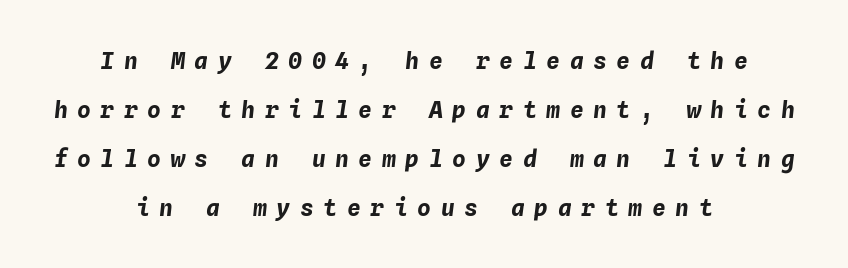
Short note: letters widely spaced. Type without underlining. The passage shown leans; its letterforms are oblique. What's the leading like? Stretched, with rows far apart. As a designer I'd log this as weight 700, bold. The lines are quadded center.
